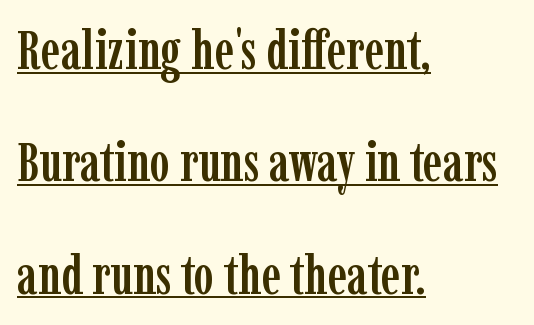
The image shows 54 px condensed serif type, upright; set left-aligned, loose line spacing (2.08x), normal letter spacing, underlined; low stroke contrast and a medium x-height.
